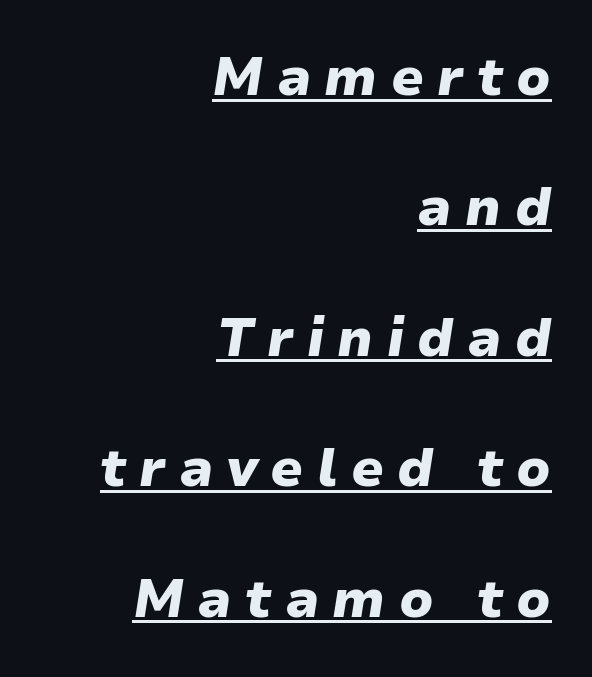
{"italic": "yes", "lean": "right", "slant_degrees": 9, "bold": "yes", "weight": "heavy", "width": "normal", "stroke_contrast": "low", "x_height": "medium", "monospaced": "no", "underline": "yes", "align": "right", "line_spacing": "loose", "line_spacing_ratio": 2.46, "letter_spacing": "wide", "letter_spacing_em": 0.25, "glyph_px": 53}
